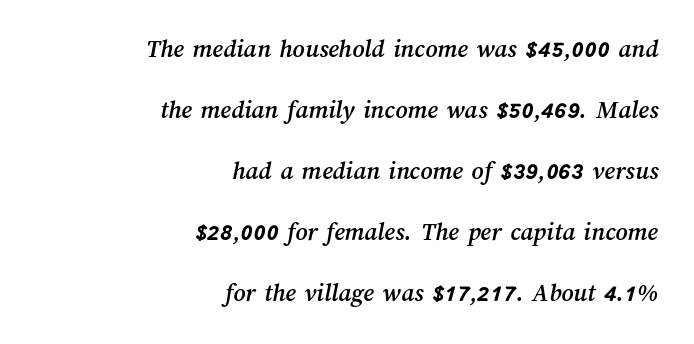
Q: Is the text underlined? A: No.
Q: How is the paragraph aligned? A: Right-aligned.
Q: Is the spacing between letters normal or unusually wide? A: Normal.
Q: Is the spacing between lines tight, normal or loose? A: Loose.
